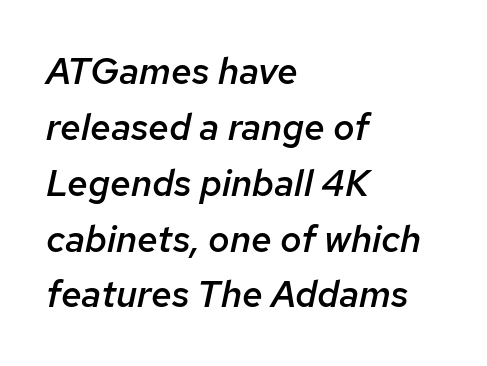
Q: Is the text bold? A: Semi-bold.
Q: Is the text italic (slanted)? A: Yes, it leans right by about 12 degrees.
Q: Is the text underlined? A: No.
Q: How is the paragraph aligned? A: Left-aligned.
Q: Is the spacing between letters normal or unusually wide? A: Normal.
Q: Is the spacing between lines tight, normal or loose? A: Normal.
Q: Width (condensed, normal, or wide)? A: Normal.
Q: Stroke contrast? A: Low.
Q: x-height? A: Medium.
Q: Monospaced? A: No.
